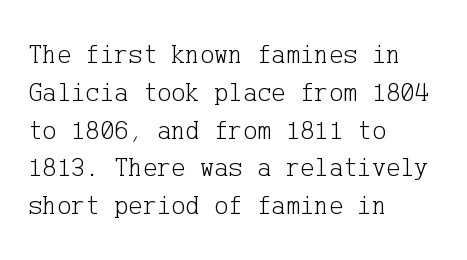
The image shows 27 px text type, upright; set left-aligned, normal line spacing (1.4x), normal letter spacing, not underlined.
